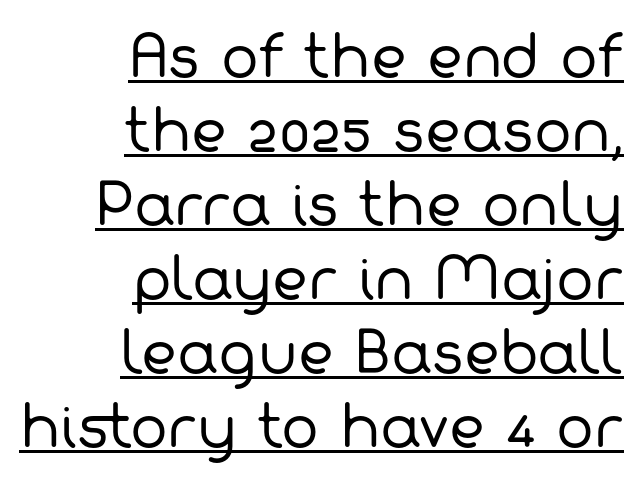
Q: Is the text bold? A: No.
Q: Is the typeface a serif or a sans-serif typeface? A: Sans-serif.
Q: Is the text underlined? A: Yes.
Q: How is the paragraph aligned? A: Right-aligned.
Q: Is the spacing between letters normal or unusually wide? A: Normal.
Q: Is the spacing between lines tight, normal or loose? A: Normal.
Q: Width (condensed, normal, or wide)? A: Normal.
Q: Stroke contrast? A: Low.
Q: x-height? A: Medium.
Q: Monospaced? A: No.
